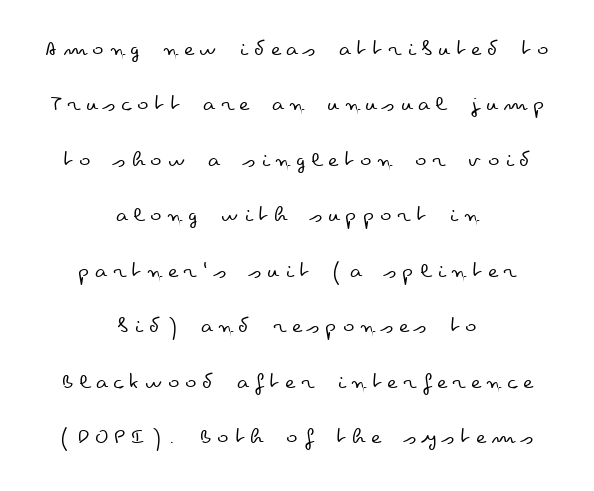
Q: Is the text bold? A: No.
Q: Is the text italic (slanted)? A: No, it is upright.
Q: Is the text underlined? A: No.
Q: How is the paragraph aligned? A: Centered.
Q: Is the spacing between letters normal or unusually wide? A: Unusually wide.
Q: Is the spacing between lines tight, normal or loose? A: Loose.
